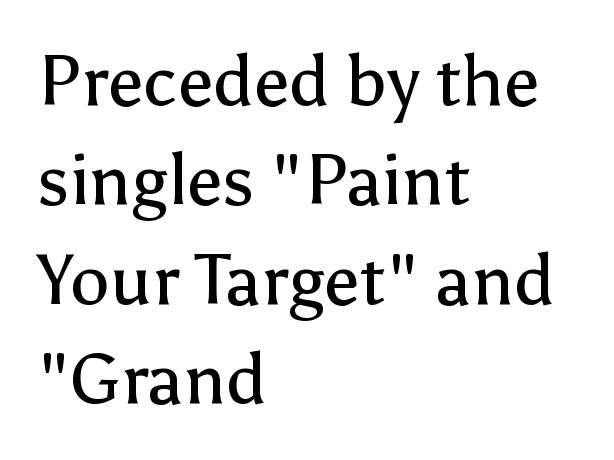
The image shows 71 px regular-weight sans-serif type, upright; set left-aligned, normal line spacing (1.4x), normal letter spacing, not underlined; low stroke contrast and a medium x-height.
